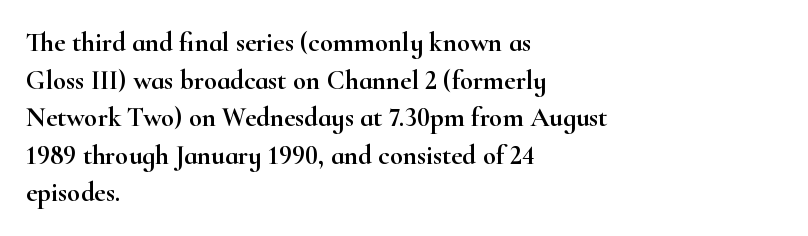
Plain, unruled lines of type. The lines in this sample share a left origin and differ only in where they stop. The specimen reads as upright at a glance. Letter spacing: default. If you measured baseline to baseline, you'd find a middling distance.
